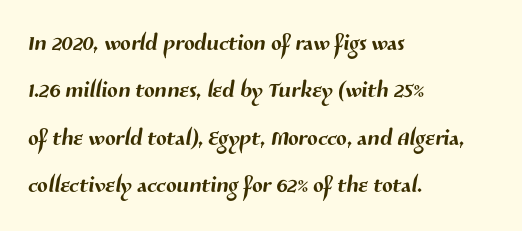
{"serif": "no", "width": "normal", "stroke_contrast": "medium", "x_height": "medium", "monospaced": "no", "underline": "no", "align": "left", "line_spacing": "normal", "line_spacing_ratio": 1.53, "letter_spacing": "normal", "letter_spacing_em": 0.0, "glyph_px": 31}
